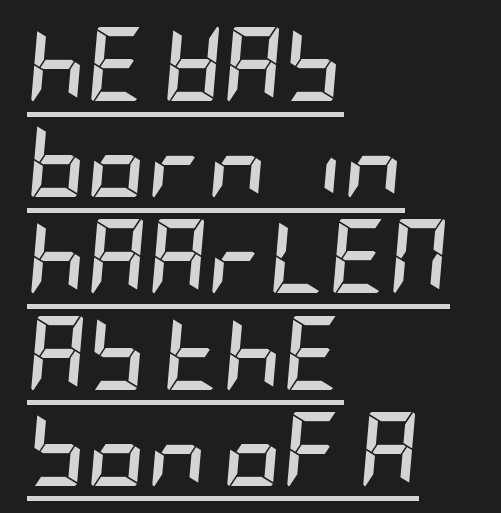
Is the letter spacing exaggerated? No — it looks like the ordinary default. How would I describe the line gaps? Plain and ordinary. This sample uses an oblique cut, with every glyph tilted off the vertical. Chunky letters — that's bold for sure. Leftover space on each line is placed entirely after the last word.
